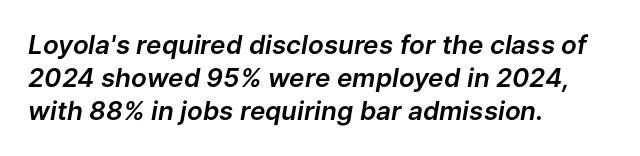
{"italic": "yes", "lean": "right", "slant_degrees": 9, "underline": "no", "align": "left", "line_spacing": "normal", "line_spacing_ratio": 1.27, "letter_spacing": "normal", "letter_spacing_em": 0.0, "glyph_px": 26}
